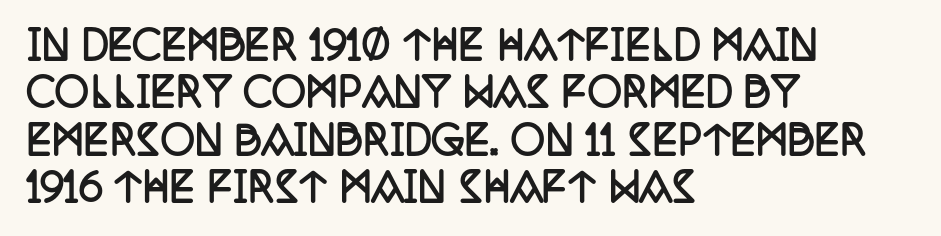
Q: Is the text bold? A: Yes.
Q: Is the text italic (slanted)? A: No, it is upright.
Q: Is the typeface a serif or a sans-serif typeface? A: Serif.
Q: Is the text underlined? A: No.
Q: How is the paragraph aligned? A: Left-aligned.
Q: Is the spacing between letters normal or unusually wide? A: Normal.
Q: Is the spacing between lines tight, normal or loose? A: Normal.
Q: Width (condensed, normal, or wide)? A: Condensed.
Q: Stroke contrast? A: Low.
Q: x-height? A: Large.
Q: Monospaced? A: No.
